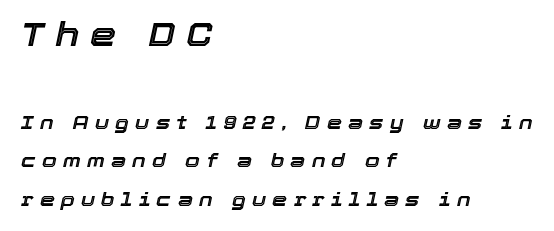
Honestly, there is no underline to notice here at all. The letters advance in unequal steps, a hallmark of proportional type. Airy leading. A student would notice the top passage is typeset larger than what follows. Layout note: lines flush left. The glyphs look as if they've been sheared to an angle.
